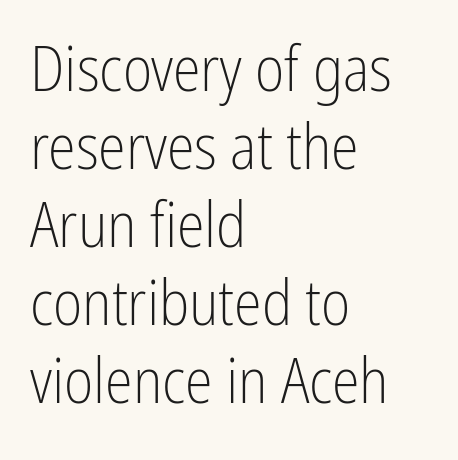
Unlike a traditional serif, this face leaves its strokes unadorned. Anything drawn beneath the words? Only blank space. The ragged edge is on the right, which tells us the setting is flush left. Think standard paragraph weight, or any step lighter than that. Here the designer chose a conventional face with non-uniform glyph widths.
